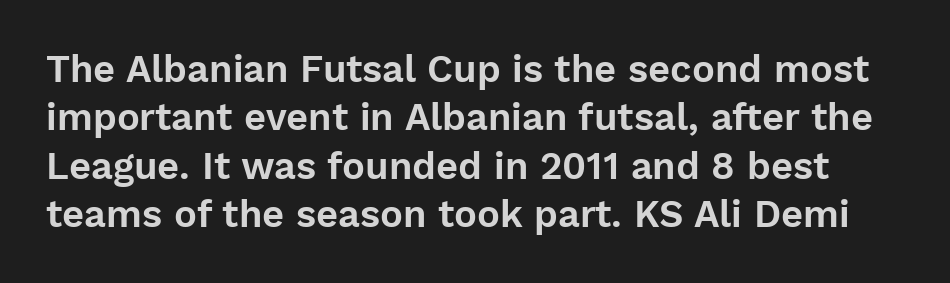
{"serif": "no", "italic": "no", "width": "normal", "stroke_contrast": "low", "x_height": "medium", "monospaced": "no", "underline": "no", "line_spacing": "normal", "line_spacing_ratio": 1.27, "letter_spacing": "normal", "letter_spacing_em": 0.0, "glyph_px": 38}
